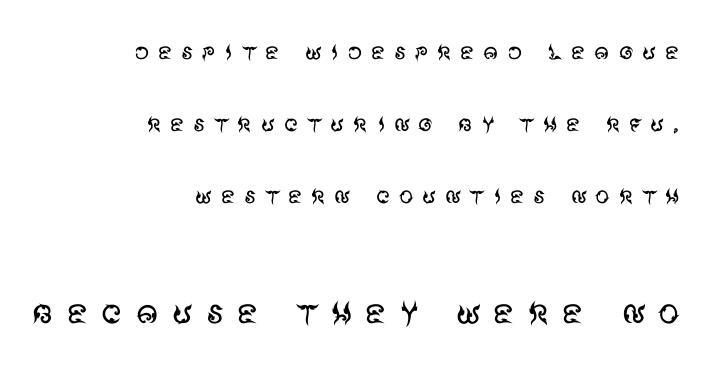
Q: Is the text bold? A: No.
Q: Is the text italic (slanted)? A: No, it is upright.
Q: Is the typeface a serif or a sans-serif typeface? A: Sans-serif.
Q: Is the text underlined? A: No.
Q: How is the paragraph aligned? A: Right-aligned.
Q: Is the spacing between letters normal or unusually wide? A: Unusually wide.
Q: Is the spacing between lines tight, normal or loose? A: Loose.
Q: Which block of text is set in a larger size, the first (top) or the second (bottom)? A: The second (bottom) one.
Q: Width (condensed, normal, or wide)? A: Normal.
Q: Stroke contrast? A: Medium.
Q: x-height? A: Large.
Q: Monospaced? A: No.
